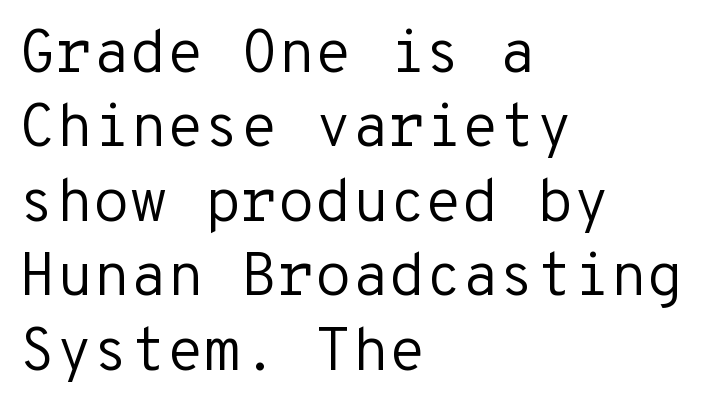
The image shows 60 px regular-weight sans-serif type, upright, monospaced; set left-aligned, line spacing 1.24x, normal letter spacing, not underlined; low stroke contrast and a medium x-height.
